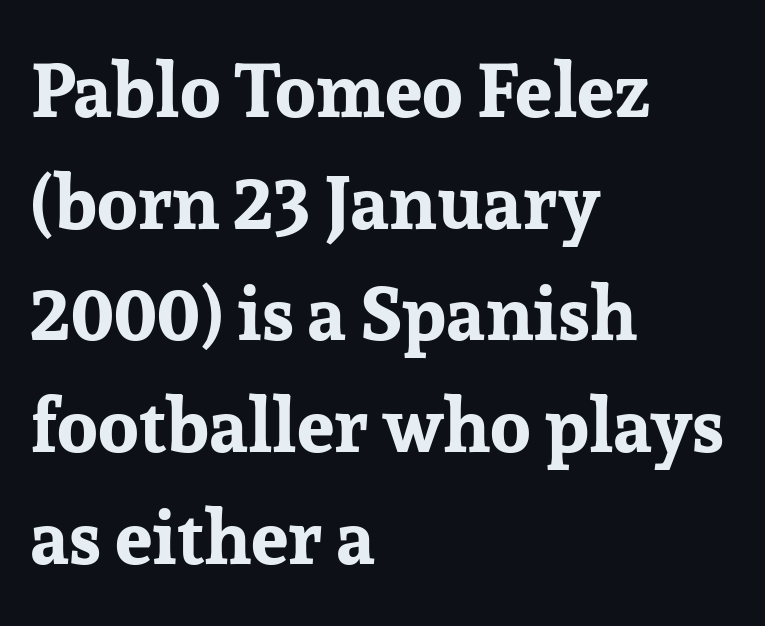
{"serif": "yes", "italic": "no", "bold": "yes", "weight": "bold", "width": "normal", "stroke_contrast": "low", "x_height": "medium", "monospaced": "no", "underline": "no", "align": "left", "line_spacing": "normal", "line_spacing_ratio": 1.49, "letter_spacing": "normal", "letter_spacing_em": 0.0, "glyph_px": 75}
